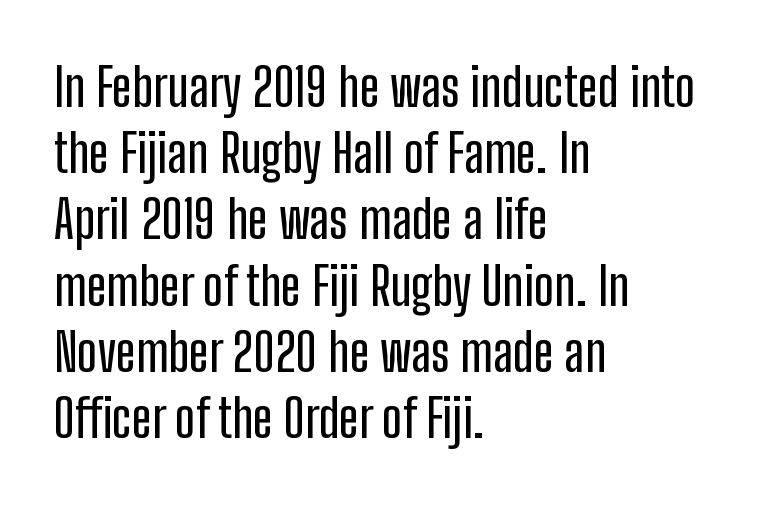
{"serif": "no", "italic": "no", "width": "condensed", "stroke_contrast": "low", "x_height": "medium", "monospaced": "no", "underline": "no", "align": "left", "line_spacing": "normal", "line_spacing_ratio": 1.25, "letter_spacing": "normal", "letter_spacing_em": 0.0, "glyph_px": 53}
